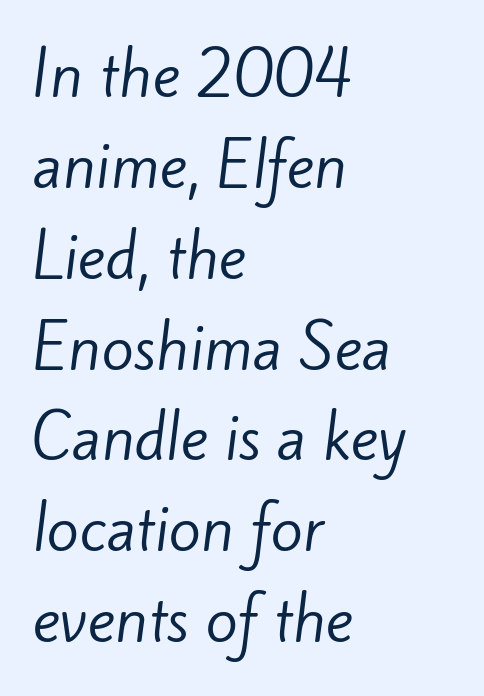
{"serif": "no", "bold": "no", "weight": "regular", "width": "normal", "stroke_contrast": "low", "x_height": "small", "monospaced": "no", "underline": "no", "align": "left", "line_spacing": "normal", "line_spacing_ratio": 1.54, "letter_spacing": "normal", "letter_spacing_em": 0.0, "glyph_px": 59}
